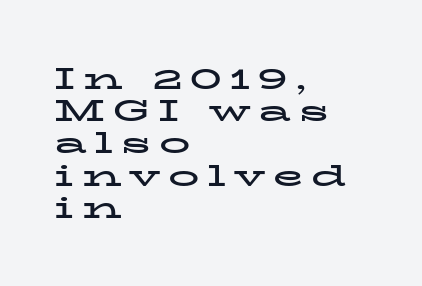
The image shows 31 px bold, wide serif type, upright; set left-aligned, tight line spacing (1.04x), unusually wide letter spacing (+0.26 em), not underlined; low stroke contrast and a medium x-height.
